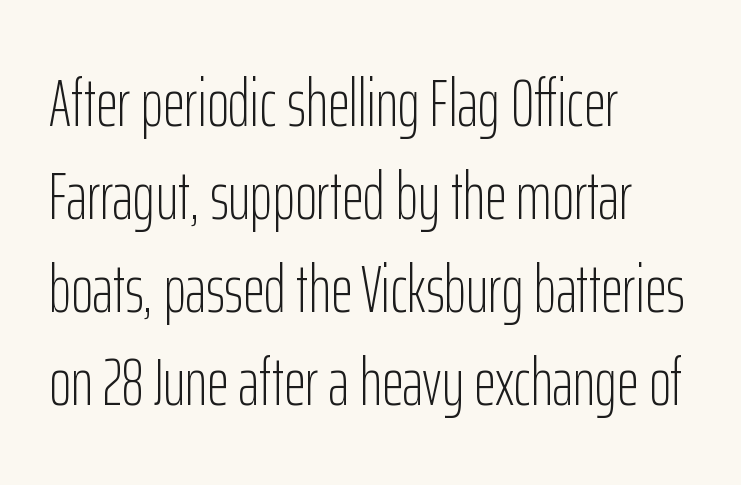
The image shows 67 px light, condensed sans-serif type, upright; set left-aligned, normal line spacing (1.39x), normal letter spacing, not underlined; low stroke contrast and a medium x-height.
